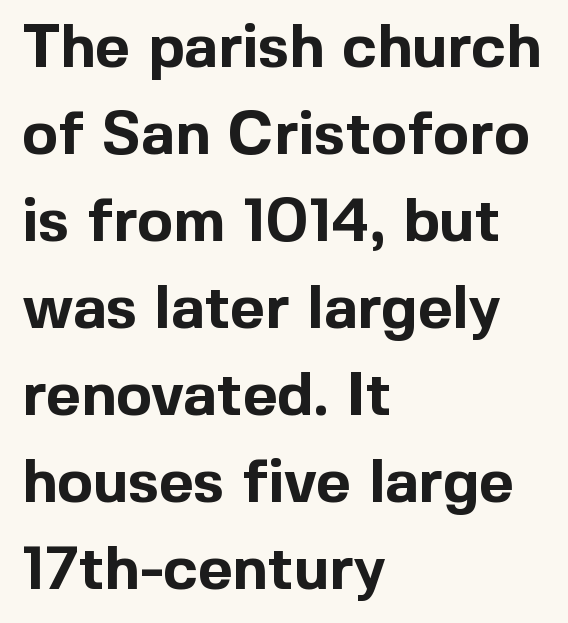
The image shows 60 px bold sans-serif type, upright; set left-aligned, normal line spacing (1.45x), normal letter spacing, not underlined; a medium x-height.
